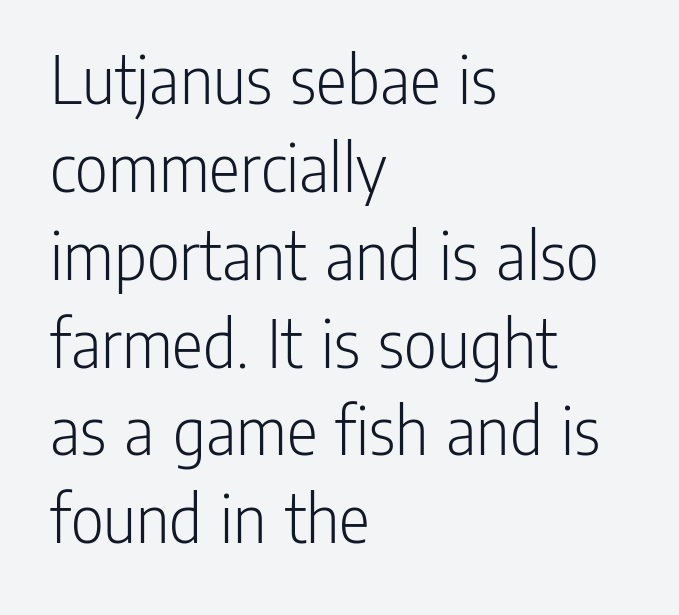
The image shows 72 px light, condensed sans-serif type, upright; set left-aligned, line spacing 1.22x, normal letter spacing, not underlined; low stroke contrast and a medium x-height.
